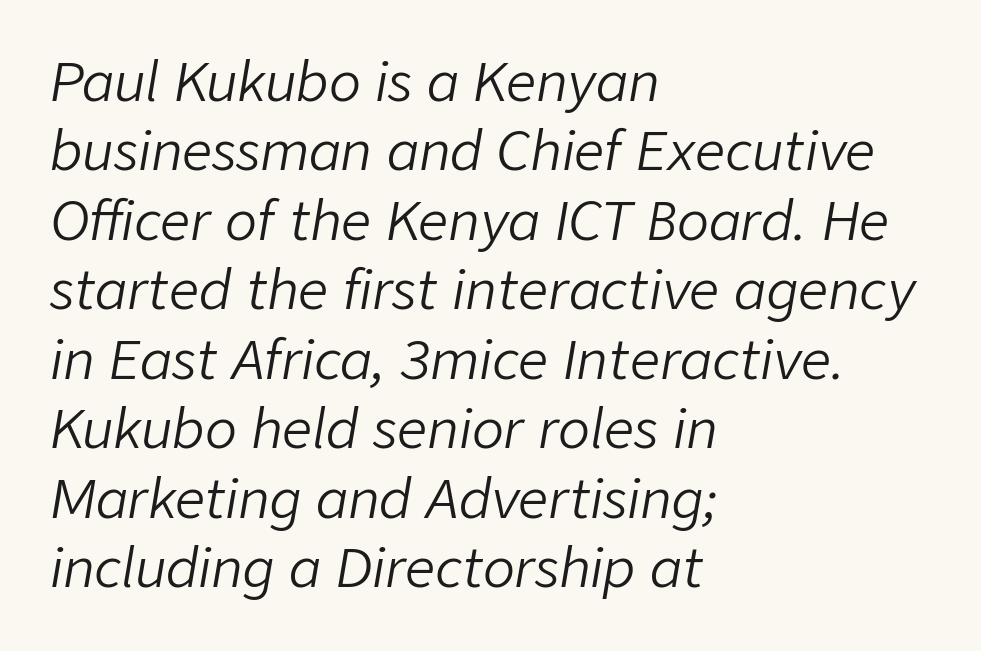
Q: Is the text bold? A: No.
Q: Is the text italic (slanted)? A: Yes, it leans right by about 9 degrees.
Q: Is the text underlined? A: No.
Q: How is the paragraph aligned? A: Left-aligned.
Q: Is the spacing between letters normal or unusually wide? A: Normal.
Q: Is the spacing between lines tight, normal or loose? A: Normal.
Q: Width (condensed, normal, or wide)? A: Normal.
Q: Stroke contrast? A: Low.
Q: x-height? A: Medium.
Q: Monospaced? A: No.
